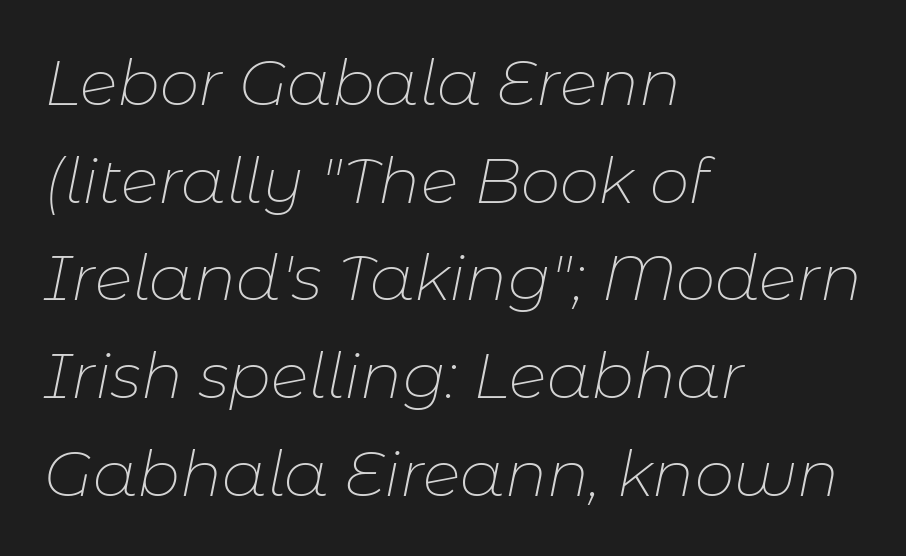
{"italic": "yes", "lean": "right", "slant_degrees": 11, "bold": "no", "weight": "thin", "width": "normal", "stroke_contrast": "low", "x_height": "medium", "monospaced": "no", "underline": "no", "align": "left", "line_spacing": "normal", "line_spacing_ratio": 1.55, "letter_spacing": "normal", "letter_spacing_em": 0.0, "glyph_px": 63}
